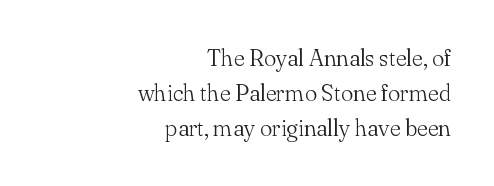
The image shows 23 px text type, upright; set right-aligned, normal line spacing (1.53x), normal letter spacing, not underlined.
